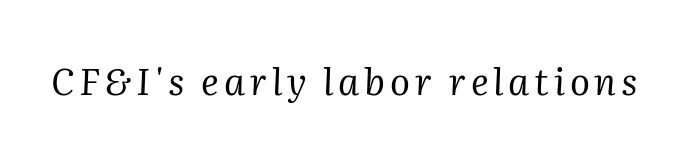
The image shows 37 px regular-weight serif type, italic (leaning right); set not underlined; medium stroke contrast and a medium x-height.
